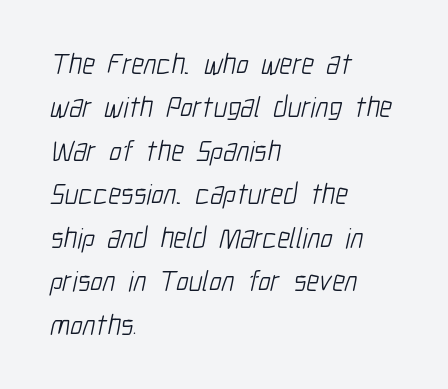
The image shows 29 px light, condensed sans-serif type; set left-aligned, normal line spacing (1.5x), normal letter spacing, not underlined; low stroke contrast and a medium x-height.
